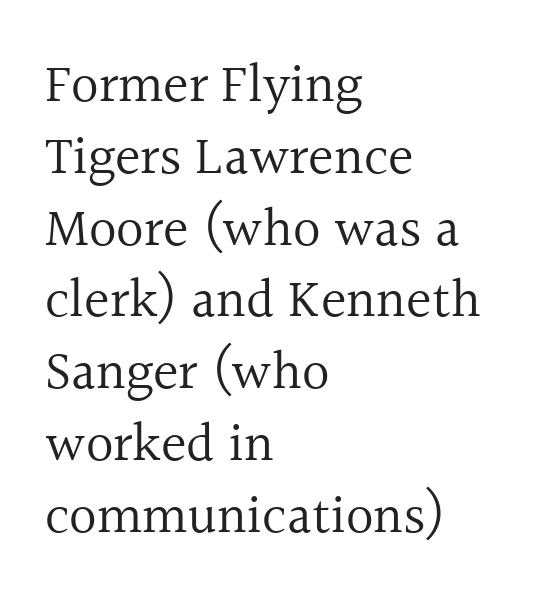
The text was rendered using a seriffed face with decorative stroke endings. Layout note: lines flush left. Ordinary non-slanted type is in use. Is this a heavy cut? Hardly; it is regular or lighter. Type without underlining. A normal amount of white space separates one row of letters from the next.
